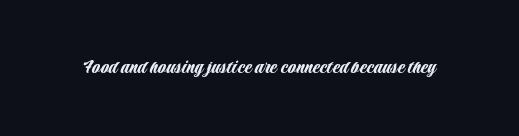
The string is rendered with underlining switched off. Students, note that the glyphs here touch the page at normal intervals.
